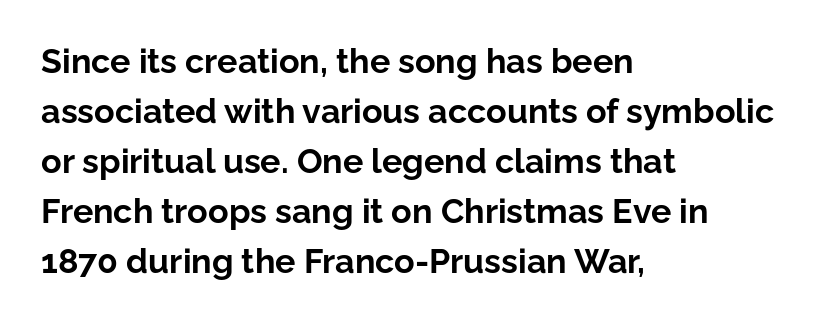
Q: Is the text bold? A: Yes.
Q: Is the text italic (slanted)? A: No, it is upright.
Q: Is the typeface a serif or a sans-serif typeface? A: Sans-serif.
Q: Is the text underlined? A: No.
Q: How is the paragraph aligned? A: Left-aligned.
Q: Is the spacing between letters normal or unusually wide? A: Normal.
Q: Is the spacing between lines tight, normal or loose? A: Normal.
Q: Width (condensed, normal, or wide)? A: Normal.
Q: Stroke contrast? A: Low.
Q: x-height? A: Medium.
Q: Monospaced? A: No.
